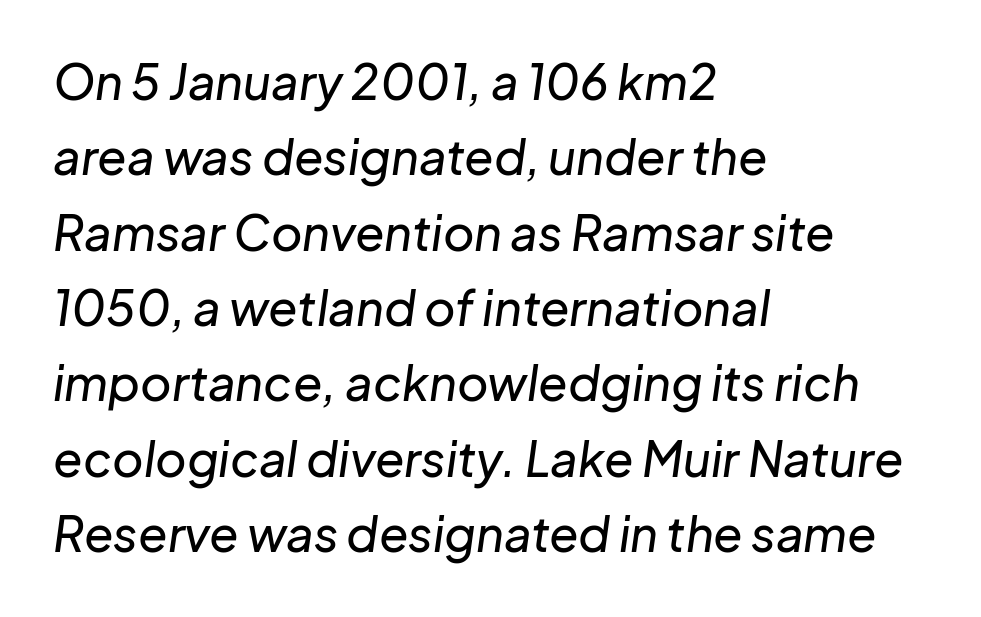
Rows of type keep a routine distance in the vertical direction. The type is set solid horizontally, with unmodified tracking. Anything drawn beneath the words? Only blank space. Line starts are locked; line ends wander. Looking at the ascenders, they clearly lean. These lines are rendered in a variable-pitch font.
